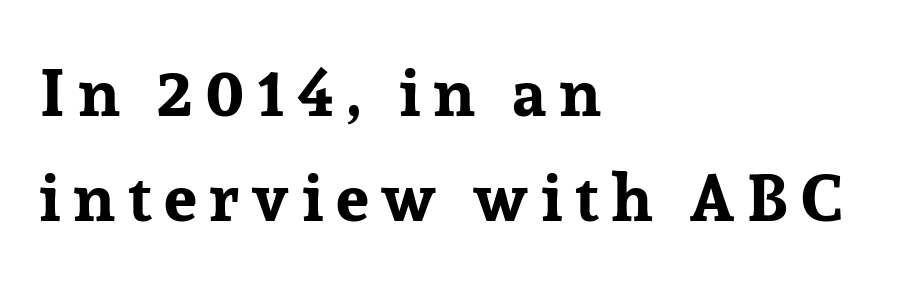
{"serif": "yes", "italic": "no", "bold": "yes", "weight": "bold", "width": "normal", "stroke_contrast": "low", "x_height": "medium", "monospaced": "no", "underline": "no", "align": "left", "line_spacing": "normal", "line_spacing_ratio": 1.59, "glyph_px": 66}
